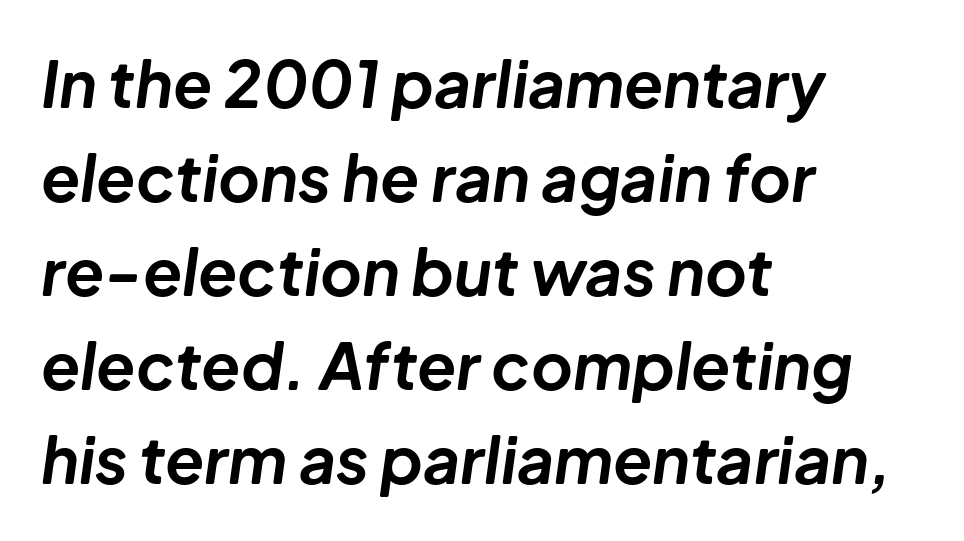
The image shows 64 px bold type, italic (leaning right); set left-aligned, normal line spacing (1.47x), normal letter spacing, not underlined; low stroke contrast and a medium x-height.
